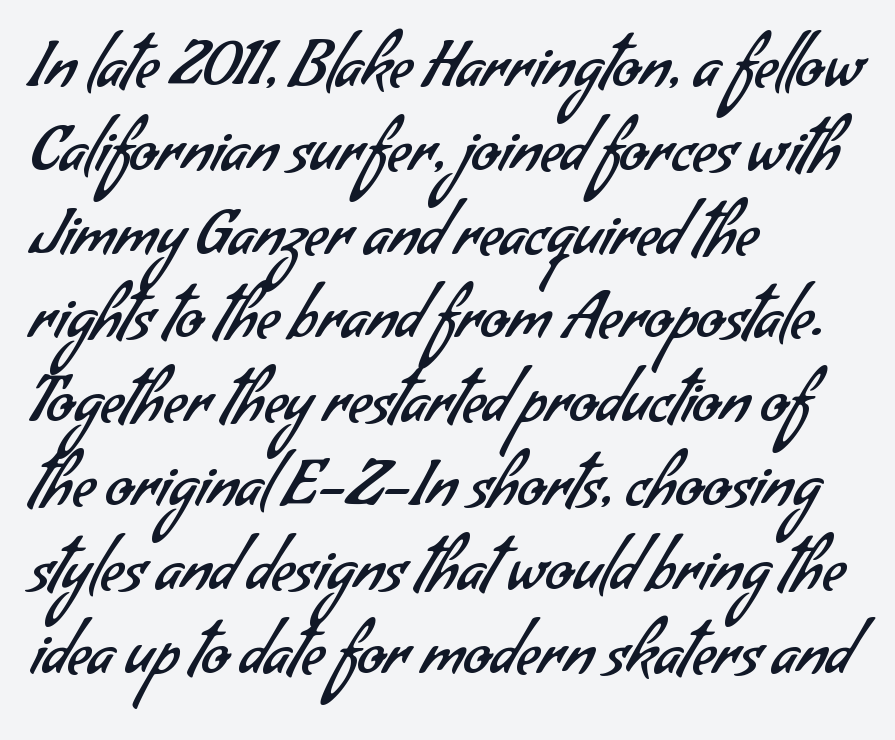
The image shows 63 px regular-weight sans-serif type; set left-aligned, normal line spacing (1.33x), normal letter spacing, not underlined; low stroke contrast and a small x-height.
